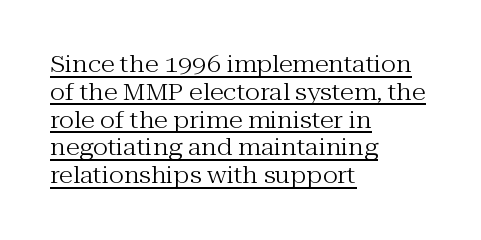
{"italic": "no", "bold": "no", "underline": "yes", "align": "left", "line_spacing_ratio": 1.21, "letter_spacing": "normal", "letter_spacing_em": 0.0, "glyph_px": 23}
